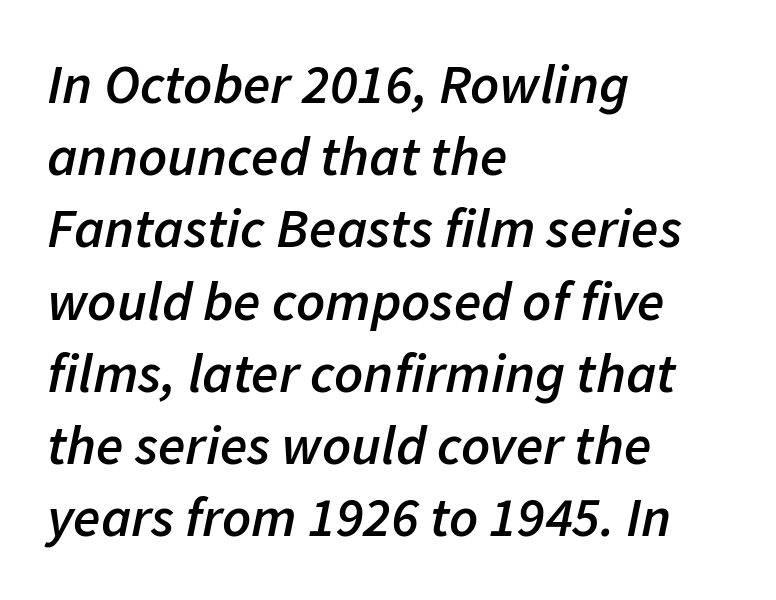
{"italic": "yes", "lean": "right", "slant_degrees": 11, "bold": "semi", "weight": "semibold", "width": "normal", "stroke_contrast": "low", "x_height": "medium", "monospaced": "no", "underline": "no", "align": "left", "line_spacing": "normal", "line_spacing_ratio": 1.29, "letter_spacing": "normal", "letter_spacing_em": 0.0, "glyph_px": 56}
